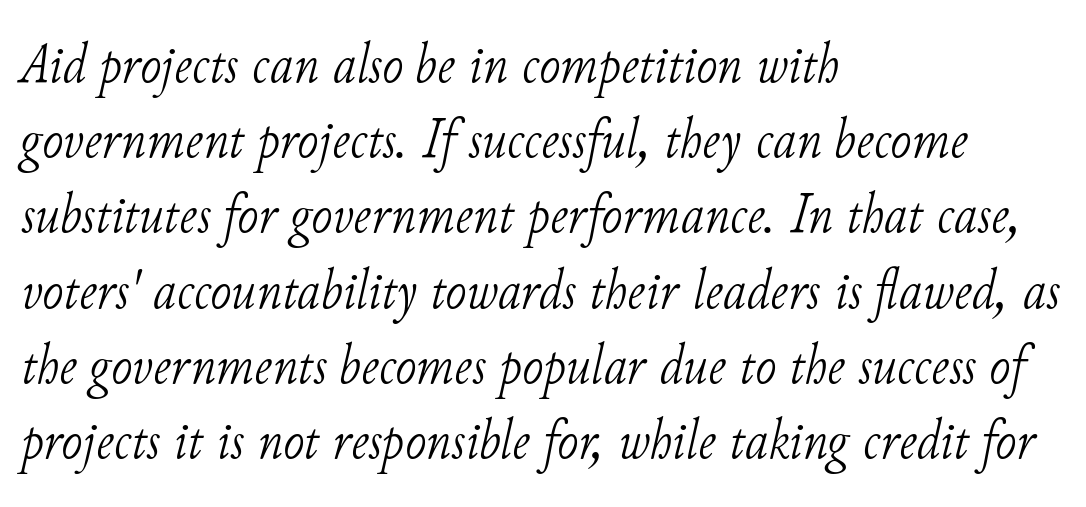
{"serif": "yes", "italic": "yes", "lean": "right", "slant_degrees": 11, "bold": "no", "weight": "light", "width": "normal", "stroke_contrast": "low", "x_height": "small", "monospaced": "no", "underline": "no", "align": "left", "line_spacing": "normal", "line_spacing_ratio": 1.32, "letter_spacing": "normal", "letter_spacing_em": 0.0, "glyph_px": 57}
